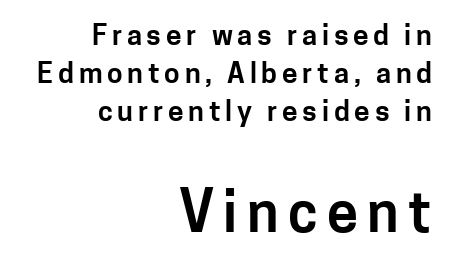
The image shows 56 px sans-serif type, upright; set right-aligned, normal line spacing (1.36x), not underlined; the second (bottom) block is 2.0x larger; low stroke contrast and a medium x-height.
